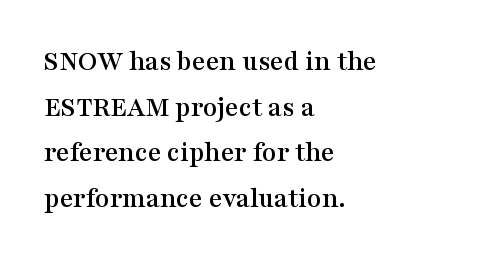
Q: Is the text italic (slanted)? A: No, it is upright.
Q: Is the typeface a serif or a sans-serif typeface? A: Serif.
Q: Is the text underlined? A: No.
Q: How is the paragraph aligned? A: Left-aligned.
Q: Is the spacing between letters normal or unusually wide? A: Normal.
Q: Is the spacing between lines tight, normal or loose? A: Normal.
Q: Width (condensed, normal, or wide)? A: Wide.
Q: Stroke contrast? A: Medium.
Q: x-height? A: Medium.
Q: Monospaced? A: No.
